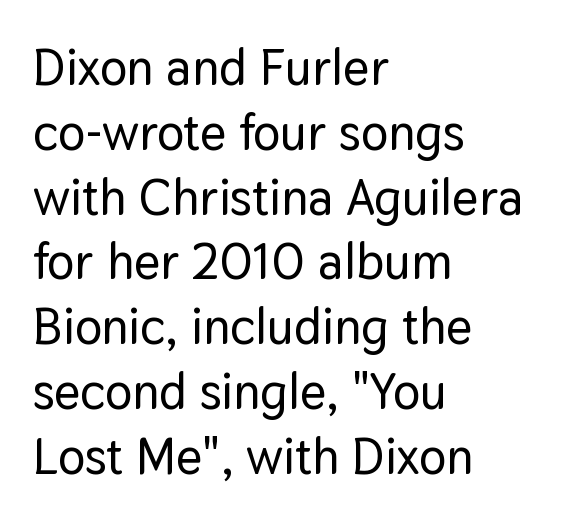
{"serif": "no", "italic": "no", "width": "normal", "stroke_contrast": "low", "x_height": "medium", "monospaced": "no", "underline": "no", "align": "left", "line_spacing": "normal", "line_spacing_ratio": 1.27, "letter_spacing": "normal", "letter_spacing_em": 0.0, "glyph_px": 51}
